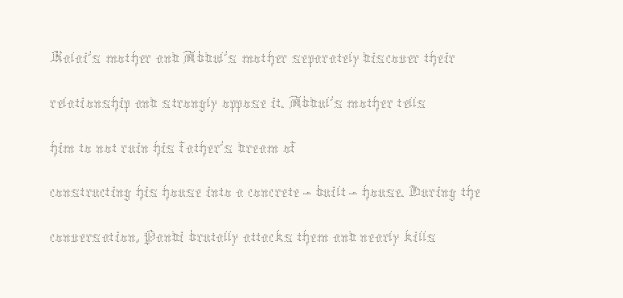
Q: Is the text bold? A: No.
Q: Is the text italic (slanted)? A: No, it is upright.
Q: Is the text underlined? A: No.
Q: How is the paragraph aligned? A: Left-aligned.
Q: Is the spacing between letters normal or unusually wide? A: Normal.
Q: Width (condensed, normal, or wide)? A: Normal.
Q: Stroke contrast? A: Medium.
Q: x-height? A: Medium.
Q: Monospaced? A: No.
